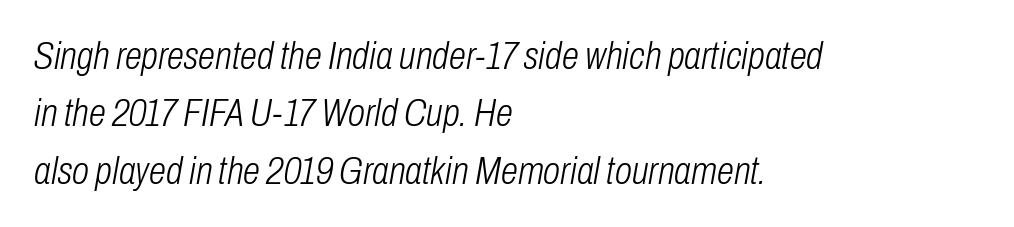
Compared with a centered layout, this one pins lines to the left instead. This sample has the flowing, uneven cadence of proportional lettering. Each stroke keeps to a modest, everyday thickness or less. The gap between lines stays unmarked. Looking at the ascenders, they clearly lean. Reading down the column, the eye jumps a familiar distance to each next line.
